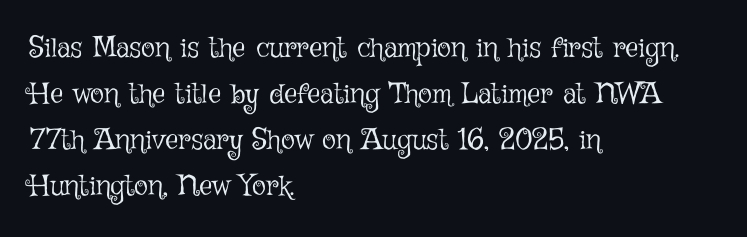
The image shows 29 px light type, upright; set left-aligned, normal line spacing (1.59x), normal letter spacing, not underlined; low stroke contrast and a medium x-height.
